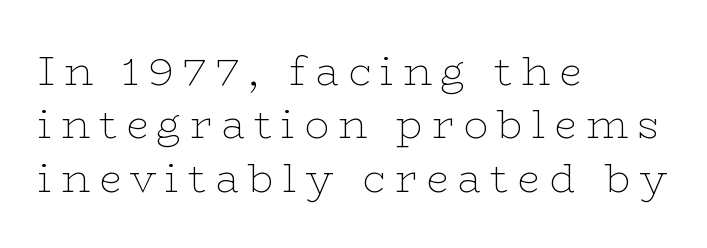
{"serif": "yes", "italic": "no", "bold": "no", "weight": "thin", "width": "wide", "stroke_contrast": "low", "x_height": "medium", "monospaced": "no", "underline": "no", "align": "left", "line_spacing": "normal", "line_spacing_ratio": 1.3, "letter_spacing": "wide", "letter_spacing_em": 0.22, "glyph_px": 41}
